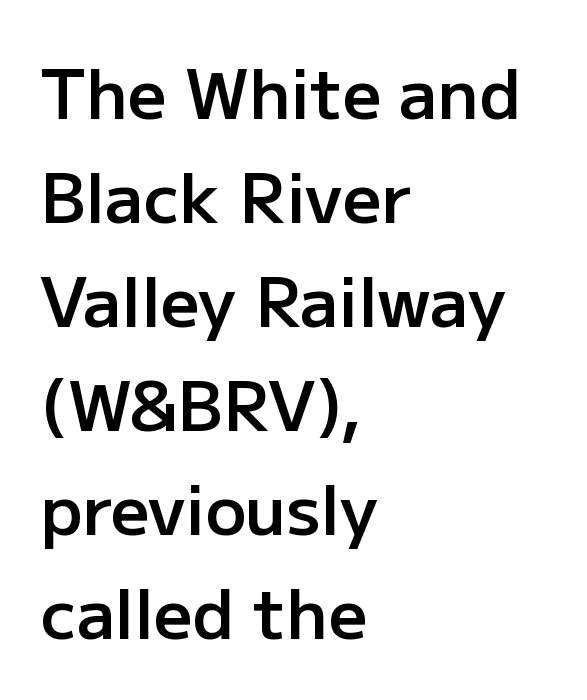
{"serif": "no", "italic": "no", "bold": "semi", "weight": "semibold", "width": "normal", "stroke_contrast": "low", "x_height": "medium", "monospaced": "no", "underline": "no", "align": "left", "line_spacing": "normal", "line_spacing_ratio": 1.53, "letter_spacing": "normal", "letter_spacing_em": 0.0, "glyph_px": 68}
